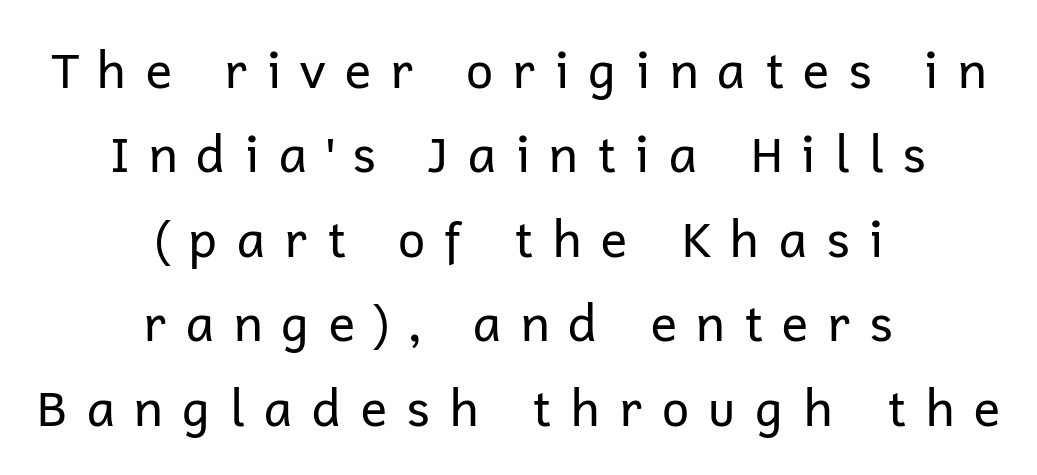
Q: Is the text bold? A: No.
Q: Is the text italic (slanted)? A: No, it is upright.
Q: Is the typeface a serif or a sans-serif typeface? A: Sans-serif.
Q: Is the text underlined? A: No.
Q: How is the paragraph aligned? A: Centered.
Q: Is the spacing between letters normal or unusually wide? A: Unusually wide.
Q: Is the spacing between lines tight, normal or loose? A: Normal.
Q: Width (condensed, normal, or wide)? A: Normal.
Q: Stroke contrast? A: Low.
Q: x-height? A: Medium.
Q: Monospaced? A: No.
